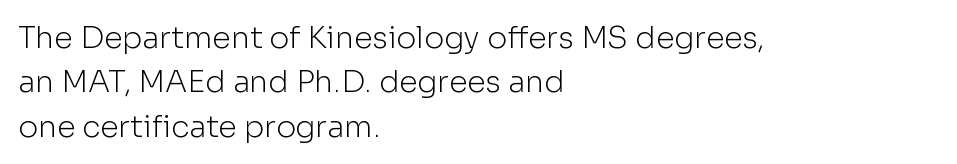
Check where the strokes stop: nothing finishes them off — pure sans. The rag falls on the right side of this text block. Posture: straight, roman, zero tilt. Bold? No — there's no thickening of the strokes. Each letter keeps its own natural width here, so spacing adapts to shape.
